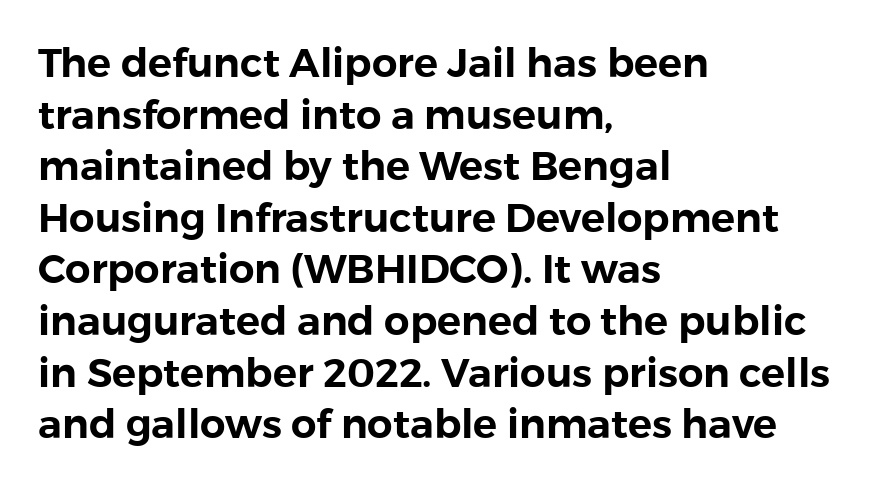
Q: Is the text italic (slanted)? A: No, it is upright.
Q: Is the typeface a serif or a sans-serif typeface? A: Sans-serif.
Q: Is the text underlined? A: No.
Q: How is the paragraph aligned? A: Left-aligned.
Q: Is the spacing between letters normal or unusually wide? A: Normal.
Q: Is the spacing between lines tight, normal or loose? A: Normal.
Q: Width (condensed, normal, or wide)? A: Normal.
Q: Stroke contrast? A: Low.
Q: x-height? A: Medium.
Q: Monospaced? A: No.
